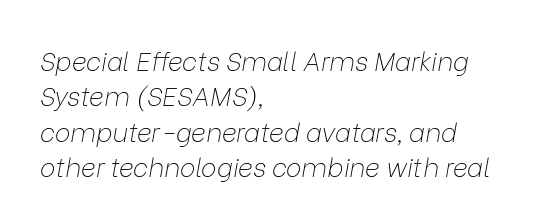
Q: Is the text bold? A: No.
Q: Is the text italic (slanted)? A: Yes, it leans right by about 9 degrees.
Q: Is the text underlined? A: No.
Q: How is the paragraph aligned? A: Left-aligned.
Q: Is the spacing between letters normal or unusually wide? A: Normal.
Q: Is the spacing between lines tight, normal or loose? A: Normal.
